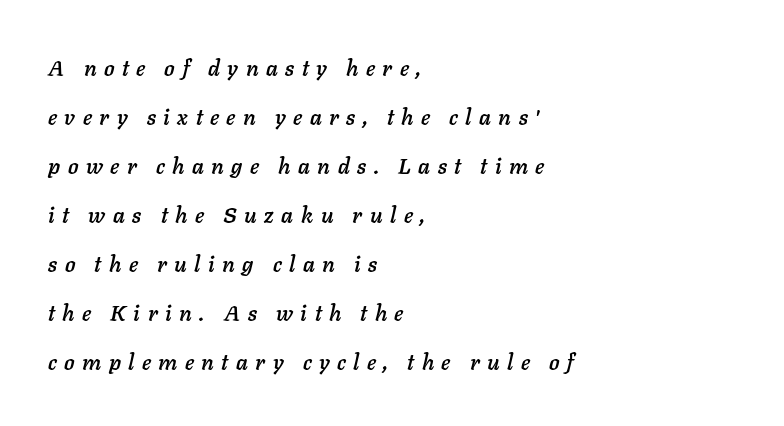
{"italic": "yes", "lean": "right", "slant_degrees": 11, "underline": "no", "align": "left", "line_spacing": "loose", "line_spacing_ratio": 2.23, "letter_spacing": "wide", "letter_spacing_em": 0.34, "glyph_px": 22}
